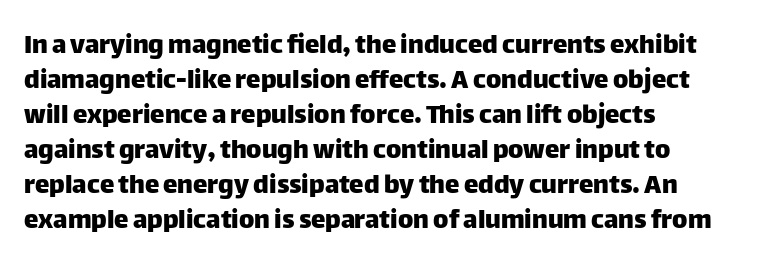
These lines stack with their left ends in a neat column. A typesetter would call this proportional, since set widths differ per character. Descenders are the only things crossing below the line. Check where the strokes stop: nothing finishes them off — pure sans. Is there any slant? The stems are plumb.
